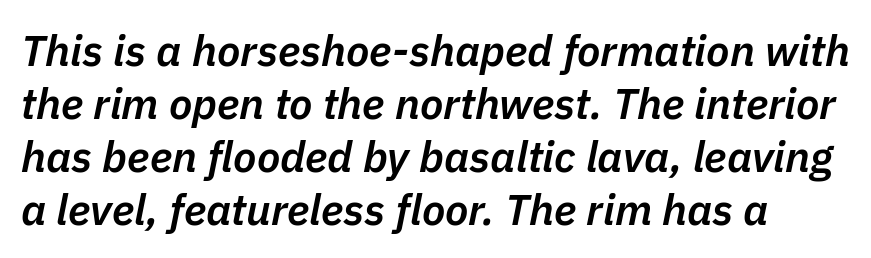
{"italic": "yes", "lean": "right", "slant_degrees": 11, "bold": "semi", "weight": "semibold", "width": "normal", "stroke_contrast": "low", "x_height": "medium", "monospaced": "no", "underline": "no", "line_spacing_ratio": 1.23, "letter_spacing": "normal", "letter_spacing_em": 0.0, "glyph_px": 43}
